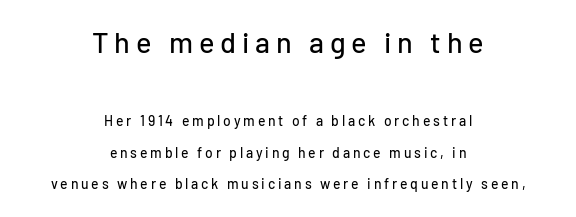
The image shows 29 px sans-serif type, upright; set centered, loose line spacing (2.24x), unusually wide letter spacing (+0.2 em), not underlined; the first (top) block is 2.07x larger; low stroke contrast and a medium x-height.
